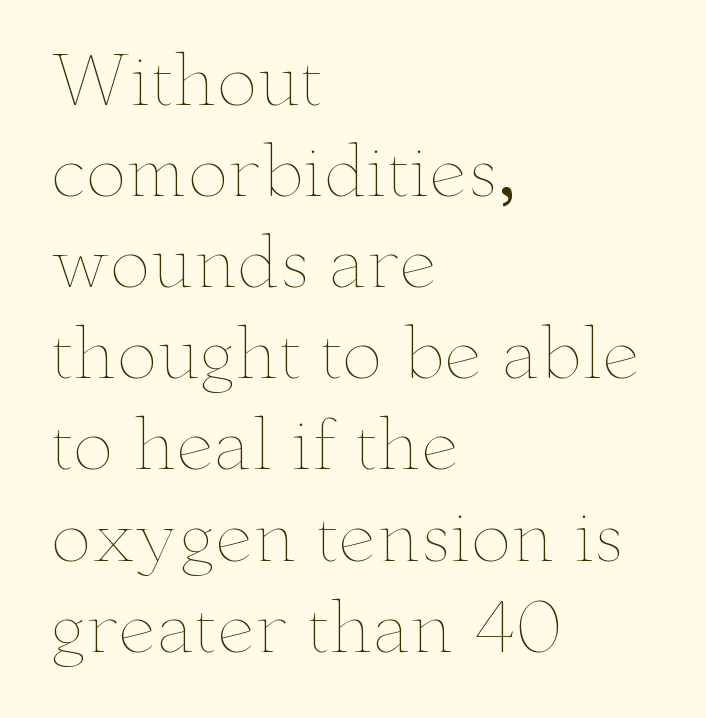
{"italic": "no", "bold": "no", "weight": "thin", "width": "wide", "stroke_contrast": "low", "x_height": "small", "monospaced": "no", "underline": "no", "align": "left", "line_spacing": "normal", "line_spacing_ratio": 1.34, "letter_spacing": "normal", "letter_spacing_em": 0.0, "glyph_px": 68}
